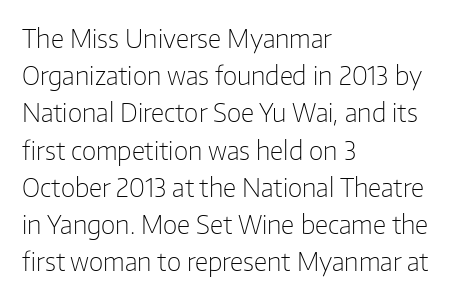
The image shows 25 px text type, upright; set left-aligned, normal line spacing (1.49x), normal letter spacing, not underlined.
